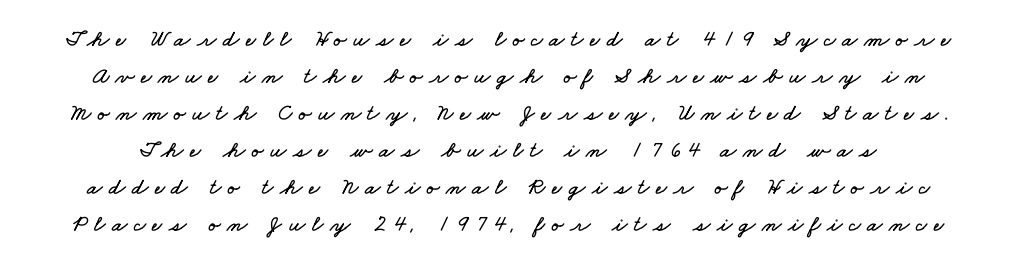
{"underline": "no", "line_spacing": "normal", "line_spacing_ratio": 1.61, "letter_spacing": "wide", "letter_spacing_em": 0.28, "glyph_px": 23}
